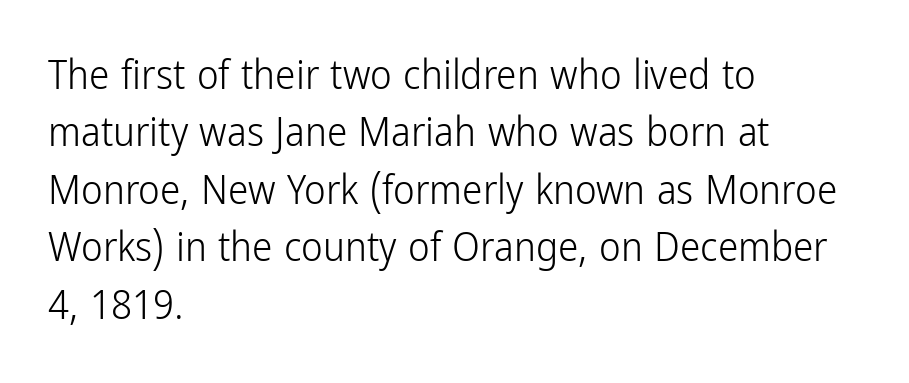
{"serif": "no", "italic": "no", "bold": "no", "weight": "light", "width": "condensed", "stroke_contrast": "low", "x_height": "medium", "monospaced": "no", "underline": "no", "align": "left", "line_spacing": "normal", "line_spacing_ratio": 1.4, "letter_spacing": "normal", "letter_spacing_em": 0.0, "glyph_px": 41}
